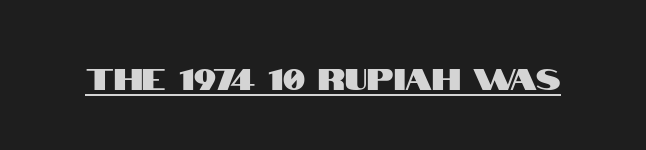
Posture: upright roman. Students, observe the line beneath the letters — that is underlining. Varying glyph widths throughout — classic text-font behaviour. Letter spacing: default. Letterform terminals end flat and unadorned throughout the passage.
